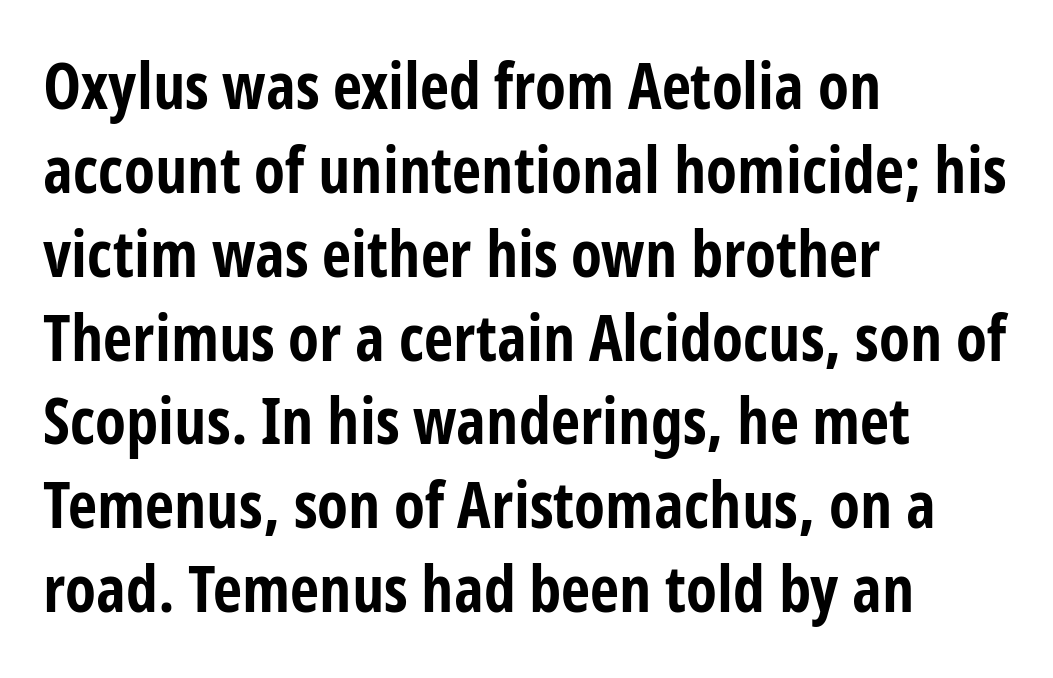
The image shows 64 px bold, condensed sans-serif type, upright; set left-aligned, normal line spacing (1.31x), normal letter spacing, not underlined; low stroke contrast and a medium x-height.
